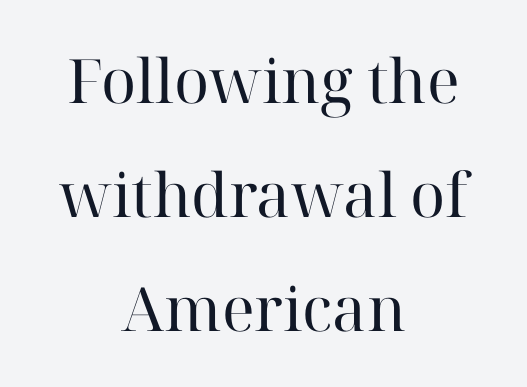
Unbolded letterforms with no extra heft. The glyphs in this specimen are seriffed. Neither beginnings nor endings align; midpoints do. The horizontal fit of the characters is conventional and even. Varying glyph widths throughout — classic text-font behaviour.
